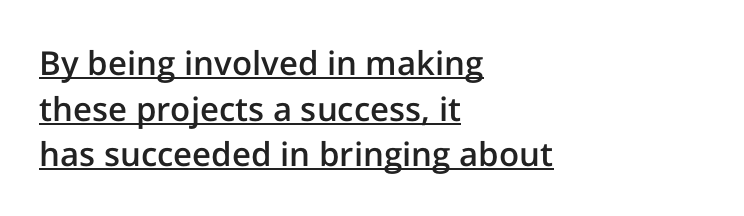
{"serif": "no", "italic": "no", "bold": "semi", "weight": "semibold", "width": "normal", "stroke_contrast": "low", "x_height": "medium", "monospaced": "no", "underline": "yes", "align": "left", "line_spacing": "normal", "line_spacing_ratio": 1.38, "letter_spacing": "normal", "letter_spacing_em": 0.0, "glyph_px": 33}
